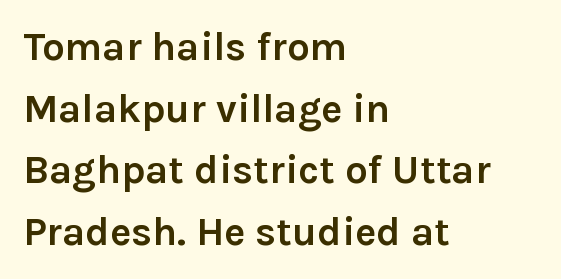
{"serif": "no", "italic": "no", "bold": "yes", "weight": "semibold", "width": "normal", "stroke_contrast": "low", "x_height": "medium", "monospaced": "no", "underline": "no", "align": "left", "line_spacing": "normal", "line_spacing_ratio": 1.54, "letter_spacing": "normal", "letter_spacing_em": 0.0, "glyph_px": 40}
